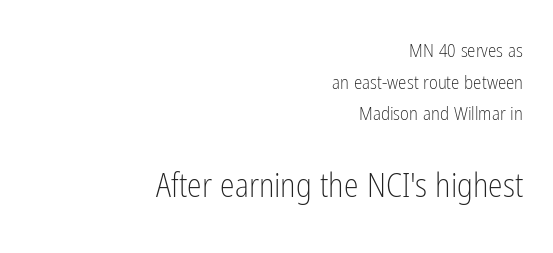
The image shows 33 px light, condensed sans-serif type, upright; set right-aligned, normal line spacing (1.66x), normal letter spacing, not underlined; the second (bottom) block is 1.74x larger; low stroke contrast and a medium x-height.
